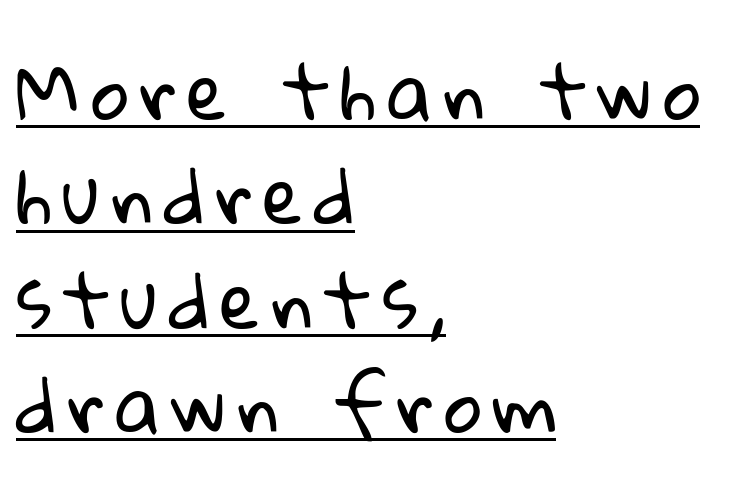
The image shows 74 px regular-weight sans-serif type; set left-aligned, normal line spacing (1.41x), underlined; low stroke contrast and a medium x-height.
